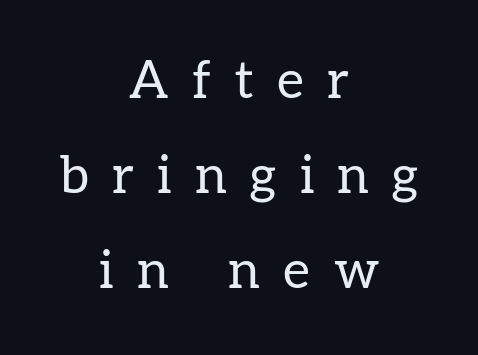
Tracking here is generous; glyphs stand well apart from one another. A bare baseline throughout the passage. Vertical stems look standard width or narrower in stroke. In terms of posture, this sample is upright. You can tell from the footed stems that serif type was used.
